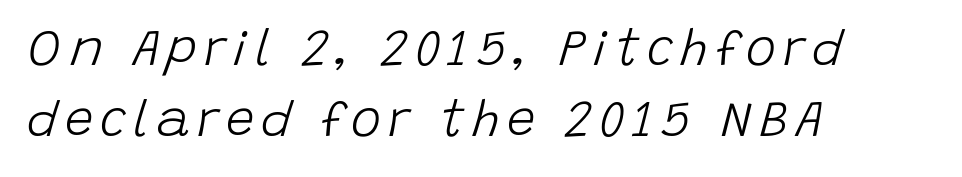
Do the characters align in a grid? No, the font is proportional. Notice how the stems are inclined rather than vertical — that's the hallmark of italics. Stems here are at most as thick as an everyday book face. The text block is weighted toward the left margin, trailing off unevenly rightward.
